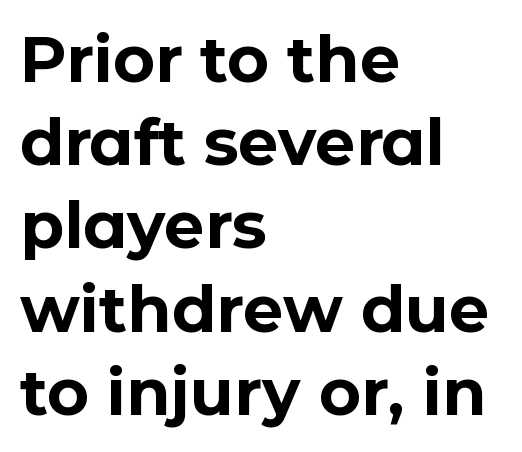
Q: Is the text bold? A: Yes.
Q: Is the text italic (slanted)? A: No, it is upright.
Q: Is the typeface a serif or a sans-serif typeface? A: Sans-serif.
Q: Is the text underlined? A: No.
Q: How is the paragraph aligned? A: Left-aligned.
Q: Is the spacing between letters normal or unusually wide? A: Normal.
Q: Is the spacing between lines tight, normal or loose? A: Normal.
Q: Width (condensed, normal, or wide)? A: Normal.
Q: Stroke contrast? A: Low.
Q: x-height? A: Medium.
Q: Monospaced? A: No.
